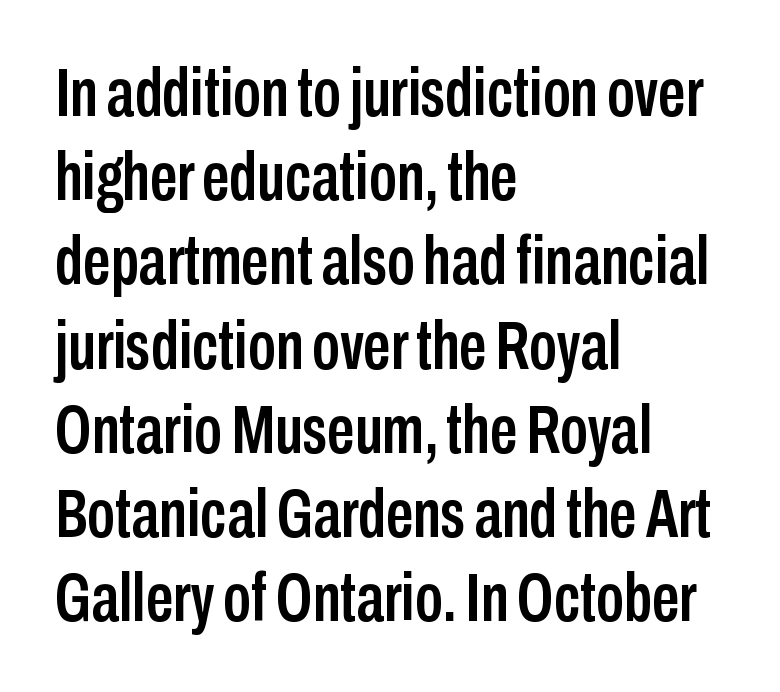
The image shows 69 px condensed sans-serif type, upright; set left-aligned, line spacing 1.22x, normal letter spacing, not underlined; low stroke contrast and a medium x-height.
